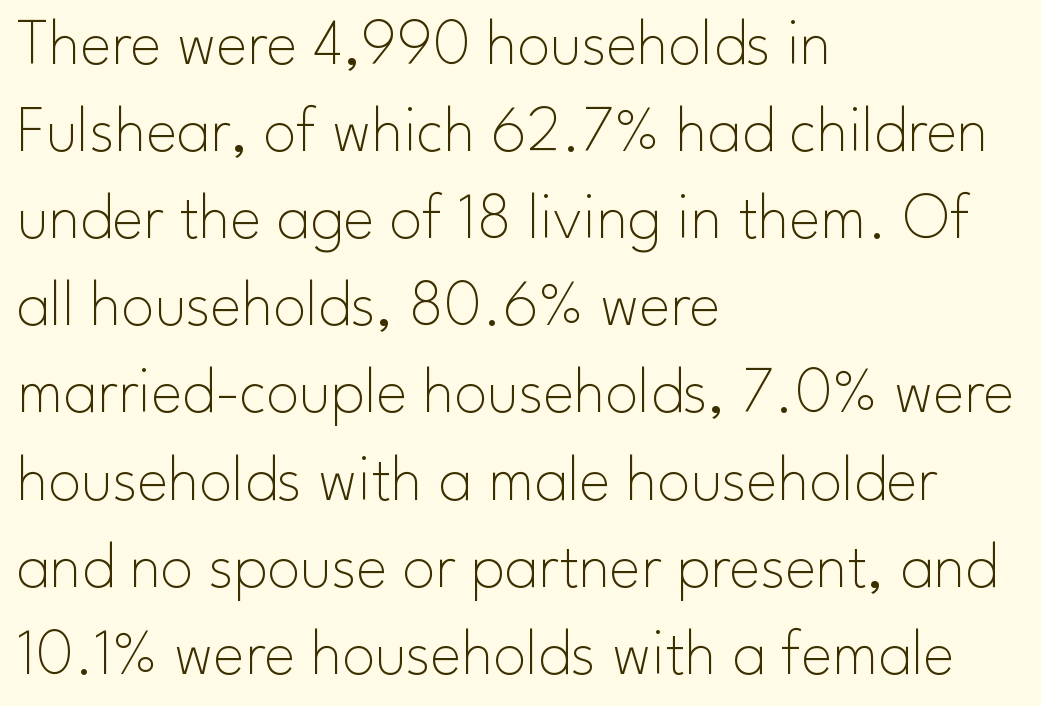
{"serif": "no", "italic": "no", "bold": "no", "weight": "thin", "width": "normal", "stroke_contrast": "low", "x_height": "small", "monospaced": "no", "underline": "no", "align": "left", "line_spacing": "normal", "line_spacing_ratio": 1.32, "letter_spacing": "normal", "letter_spacing_em": 0.0, "glyph_px": 66}
